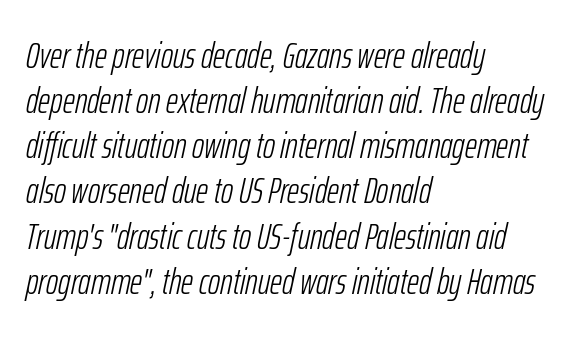
Q: Is the text bold? A: No.
Q: Is the text italic (slanted)? A: Yes, it leans right by about 12 degrees.
Q: Is the text underlined? A: No.
Q: How is the paragraph aligned? A: Left-aligned.
Q: Is the spacing between letters normal or unusually wide? A: Normal.
Q: Width (condensed, normal, or wide)? A: Condensed.
Q: Stroke contrast? A: Low.
Q: x-height? A: Medium.
Q: Monospaced? A: No.
